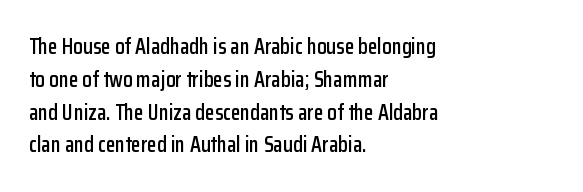
The specimen omits any rule beneath the text block's lines. Is the letter spacing exaggerated? No — it looks like the ordinary default. The typography opts for an upright posture over an oblique one. The rag falls on the right side of this text block. Baseline-to-baseline distance is the conventional proportion of letter height.
